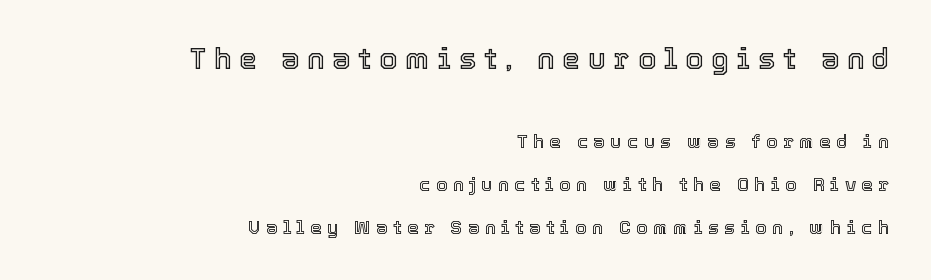
The image shows 29 px text type, upright; set right-aligned, loose line spacing (2.25x), unusually wide letter spacing (+0.27 em), not underlined; the first (top) block is 1.53x larger; a medium x-height.
